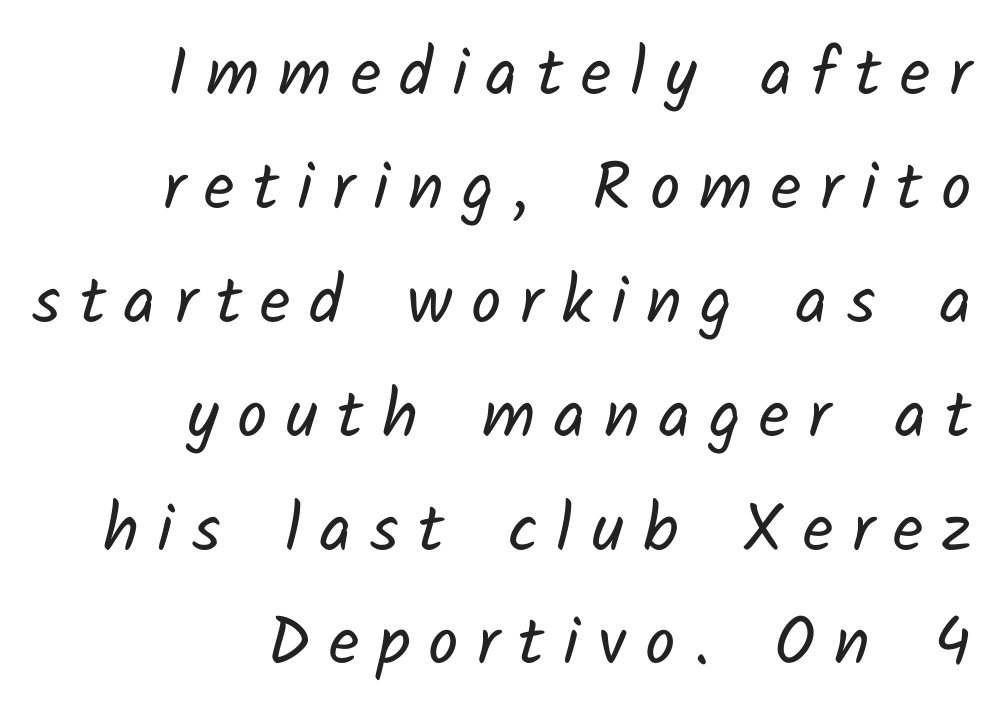
The ragged edge is on the left, which tells us the setting is flush right. The passage shown is not underscored anywhere. Weight class: somewhere from thin through regular. Baseline-to-baseline distance is the conventional proportion of letter height.
